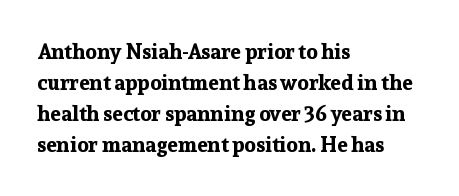
Q: Is the text bold? A: Yes.
Q: Is the text italic (slanted)? A: No, it is upright.
Q: Is the text underlined? A: No.
Q: How is the paragraph aligned? A: Left-aligned.
Q: Is the spacing between letters normal or unusually wide? A: Normal.
Q: Is the spacing between lines tight, normal or loose? A: Normal.
